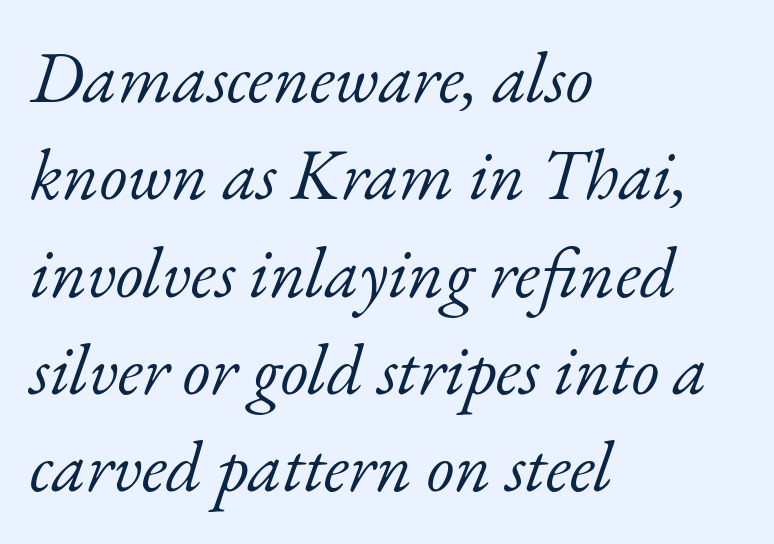
The image shows 71 px light serif type, italic (leaning right); set left-aligned, normal line spacing (1.37x), normal letter spacing, not underlined; low stroke contrast and a small x-height.
